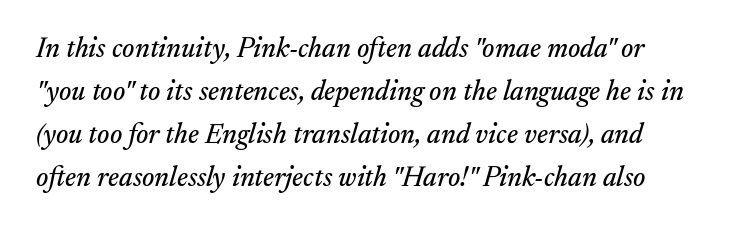
Q: Is the text italic (slanted)? A: Yes, it leans right by about 17 degrees.
Q: Is the typeface a serif or a sans-serif typeface? A: Serif.
Q: Is the text underlined? A: No.
Q: Is the spacing between letters normal or unusually wide? A: Normal.
Q: Is the spacing between lines tight, normal or loose? A: Normal.
Q: Width (condensed, normal, or wide)? A: Normal.
Q: Stroke contrast? A: Medium.
Q: x-height? A: Small.
Q: Monospaced? A: No.
